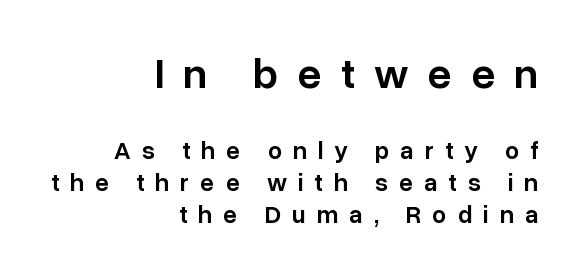
The image shows 43 px semibold sans-serif type, upright; set right-aligned, normal line spacing (1.27x), unusually wide letter spacing (+0.44 em), not underlined; the first (top) block is 1.72x larger; low stroke contrast and a medium x-height.
